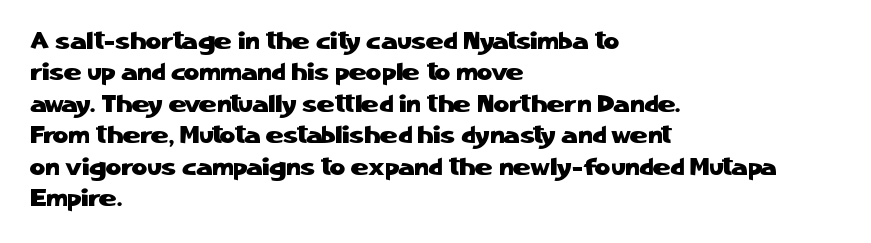
Here the glyphs are tracked normally, forming tight word shapes. Type without underlining. A roman cut, with each character standing at attention. A classic flush-left, rag-right setting is used for this passage.
